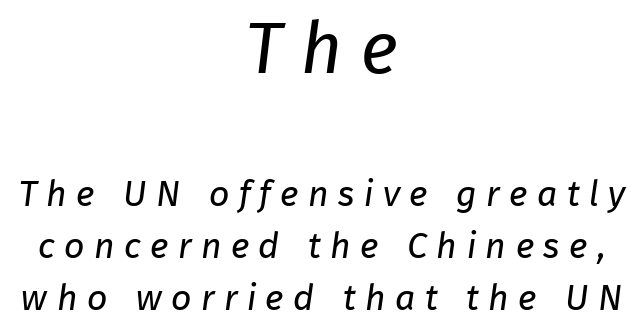
{"serif": "no", "bold": "no", "weight": "regular", "width": "normal", "stroke_contrast": "low", "x_height": "medium", "monospaced": "no", "underline": "no", "align": "center", "line_spacing": "normal", "line_spacing_ratio": 1.44, "letter_spacing": "wide", "letter_spacing_em": 0.26, "larger_block": "first", "size_ratio": 2.0, "glyph_px": 72}
